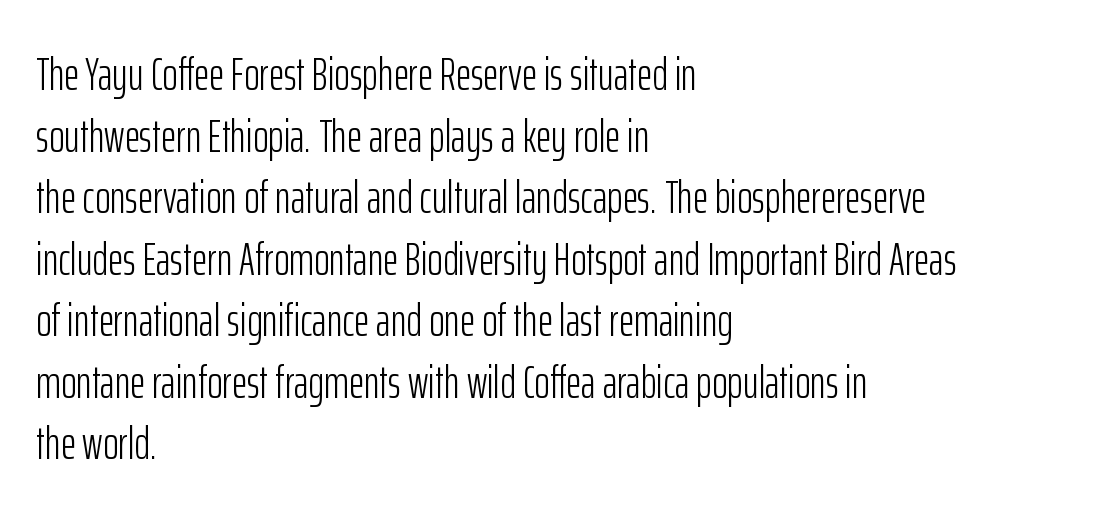
Bold? No — there's no thickening of the strokes. Words float on clear page, feet unadorned. This is sans-serif lettering, the kind often seen on screens and signage. The face used here is proportionally spaced, like ordinary book or web type.
